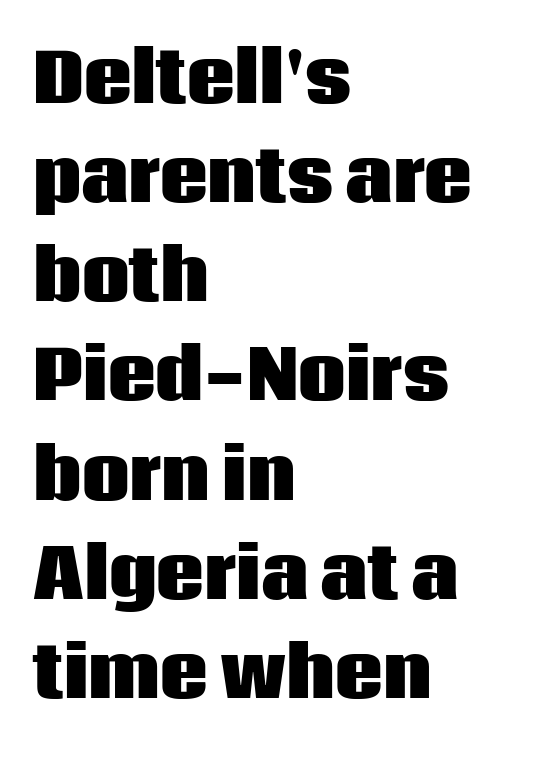
{"serif": "no", "italic": "no", "bold": "yes", "weight": "heavy", "width": "normal", "stroke_contrast": "low", "x_height": "large", "monospaced": "no", "underline": "no", "align": "left", "line_spacing": "normal", "line_spacing_ratio": 1.48, "letter_spacing": "normal", "letter_spacing_em": 0.0, "glyph_px": 67}
